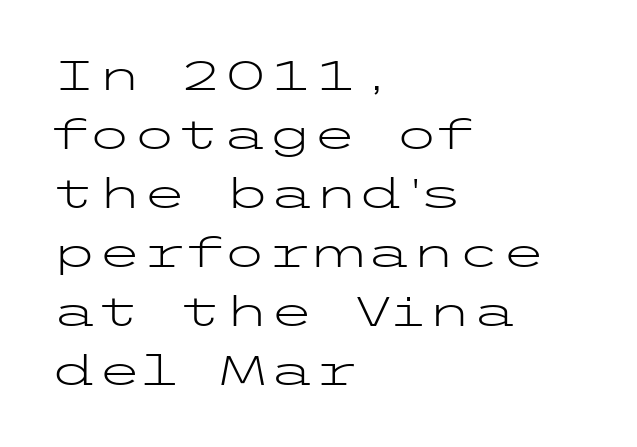
Q: Is the text bold? A: No.
Q: Is the text italic (slanted)? A: No, it is upright.
Q: Is the typeface a serif or a sans-serif typeface? A: Sans-serif.
Q: Is the text underlined? A: No.
Q: How is the paragraph aligned? A: Left-aligned.
Q: Is the spacing between letters normal or unusually wide? A: Normal.
Q: Is the spacing between lines tight, normal or loose? A: Normal.
Q: Width (condensed, normal, or wide)? A: Wide.
Q: Stroke contrast? A: Low.
Q: x-height? A: Medium.
